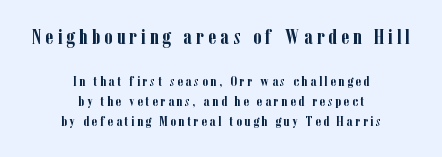
Q: Is the text bold? A: Yes.
Q: Is the text italic (slanted)? A: No, it is upright.
Q: Is the text underlined? A: No.
Q: How is the paragraph aligned? A: Centered.
Q: Is the spacing between lines tight, normal or loose? A: Normal.
Q: Which block of text is set in a larger size, the first (top) or the second (bottom)? A: The first (top) one.
